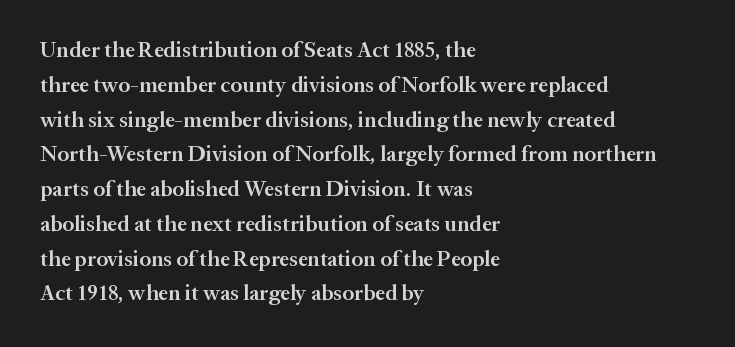
Q: Is the text bold? A: Semi-bold.
Q: Is the text italic (slanted)? A: No, it is upright.
Q: Is the text underlined? A: No.
Q: How is the paragraph aligned? A: Left-aligned.
Q: Is the spacing between letters normal or unusually wide? A: Normal.
Q: Is the spacing between lines tight, normal or loose? A: Normal.
